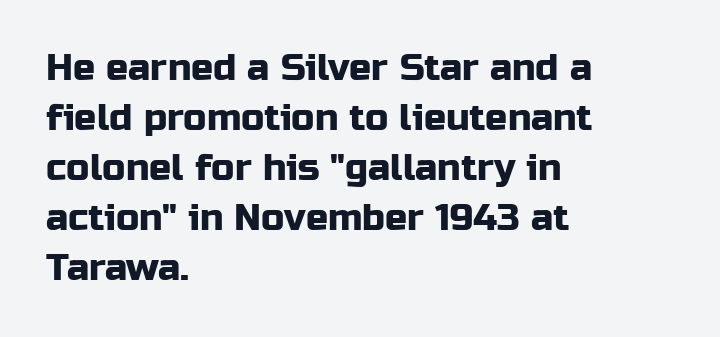
This sample uses plain, unmodified letter spacing. Nothing sits at the stroke ends, so this counts as sans-serif. This sample is left-justified, so line endings fall wherever the words run out. Notice how descenders clear the ascenders below comfortably — that's standard leading. Varying glyph widths throughout — classic text-font behaviour.
